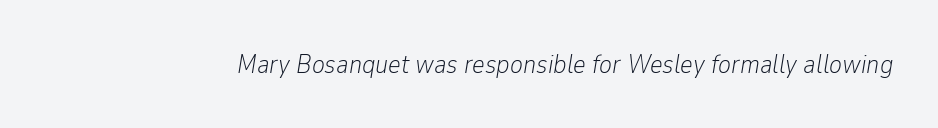
Q: Is the text bold? A: No.
Q: Is the text italic (slanted)? A: Yes, it leans right by about 9 degrees.
Q: Is the text underlined? A: No.
Q: Is the spacing between letters normal or unusually wide? A: Normal.
